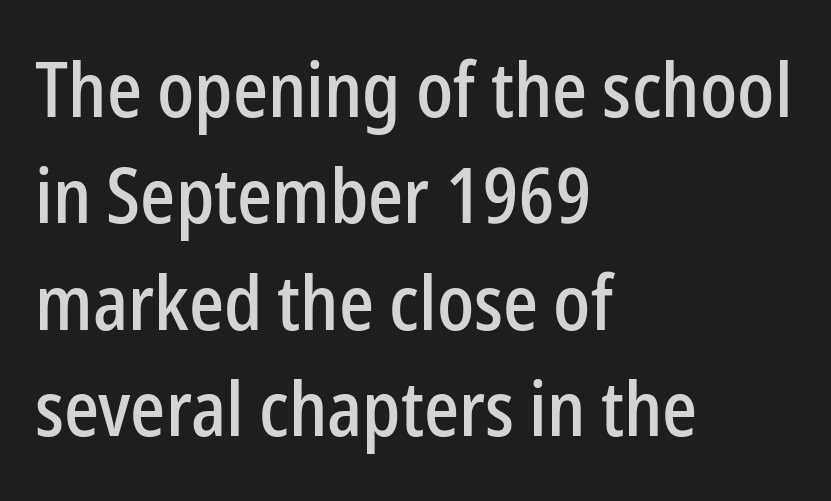
{"serif": "no", "italic": "no", "width": "condensed", "stroke_contrast": "low", "x_height": "medium", "monospaced": "no", "underline": "no", "align": "left", "line_spacing": "normal", "line_spacing_ratio": 1.38, "letter_spacing": "normal", "letter_spacing_em": 0.0, "glyph_px": 77}
